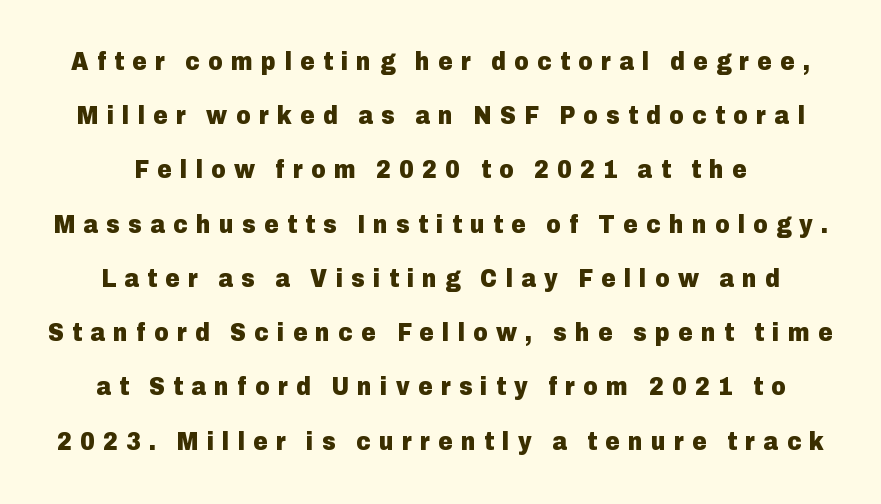
Italic? Not at all — the glyphs are vertical. The foot of each line stays bare and open. Bold? Absolutely — the strokes are thick and heavy. The lines are spread far apart with generous leading.
